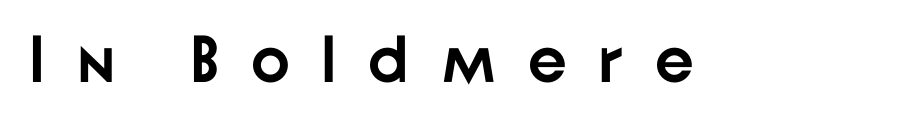
Q: Is the text bold? A: Yes.
Q: Is the text italic (slanted)? A: No, it is upright.
Q: Is the typeface a serif or a sans-serif typeface? A: Sans-serif.
Q: Is the text underlined? A: No.
Q: Is the spacing between letters normal or unusually wide? A: Unusually wide.
Q: Width (condensed, normal, or wide)? A: Normal.
Q: Stroke contrast? A: Low.
Q: x-height? A: Medium.
Q: Monospaced? A: No.
